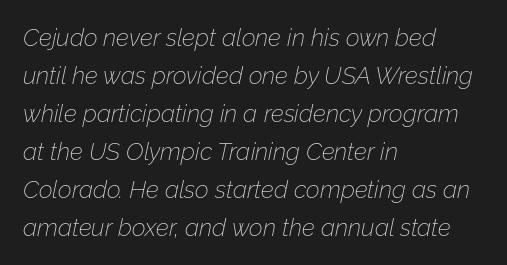
{"italic": "yes", "lean": "right", "slant_degrees": 12, "bold": "no", "underline": "no", "align": "left", "line_spacing": "normal", "line_spacing_ratio": 1.58, "letter_spacing": "normal", "letter_spacing_em": 0.0, "glyph_px": 24}
